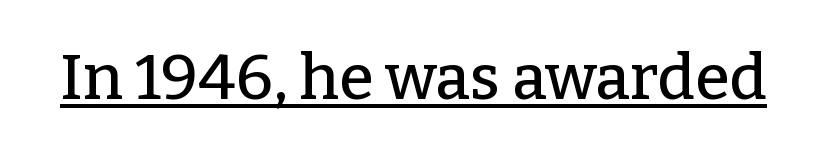
Q: Is the text italic (slanted)? A: No, it is upright.
Q: Is the typeface a serif or a sans-serif typeface? A: Serif.
Q: Is the text underlined? A: Yes.
Q: Is the spacing between letters normal or unusually wide? A: Normal.
Q: Width (condensed, normal, or wide)? A: Normal.
Q: Stroke contrast? A: Low.
Q: x-height? A: Medium.
Q: Monospaced? A: No.
